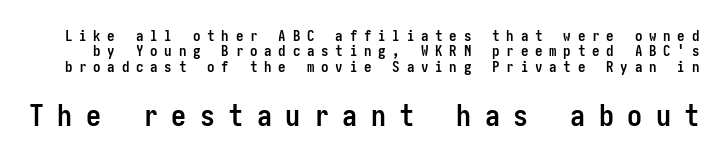
{"serif": "no", "italic": "no", "bold": "yes", "weight": "semibold", "width": "condensed", "stroke_contrast": "low", "x_height": "medium", "underline": "no", "line_spacing": "tight", "line_spacing_ratio": 1.02, "letter_spacing": "wide", "letter_spacing_em": 0.45, "larger_block": "second", "size_ratio": 2.0, "glyph_px": 30}
